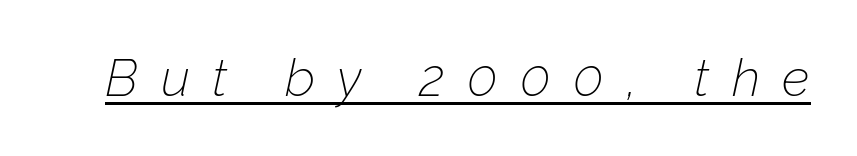
{"italic": "yes", "lean": "right", "slant_degrees": 12, "bold": "no", "weight": "thin", "width": "normal", "stroke_contrast": "low", "x_height": "medium", "monospaced": "no", "underline": "yes", "letter_spacing": "wide", "letter_spacing_em": 0.43, "glyph_px": 52}
